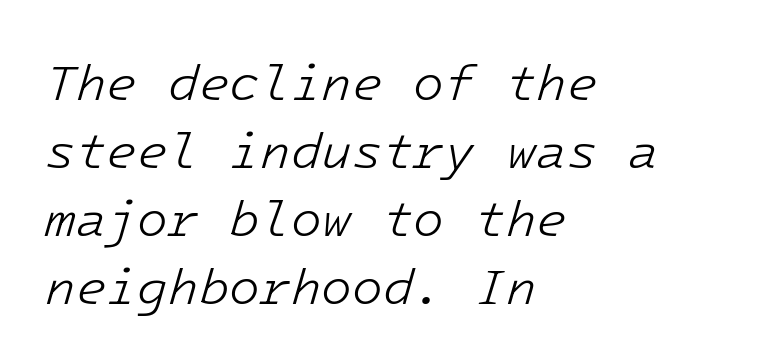
Baseline-to-baseline distance is the conventional proportion of letter height. Letters have the restrained weight of plain body copy at most. Inter-character spacing is left at the font's built-in metrics. Here the designer chose a console-style face with uniform glyph widths. In CSS terms this would be text-align: left.
